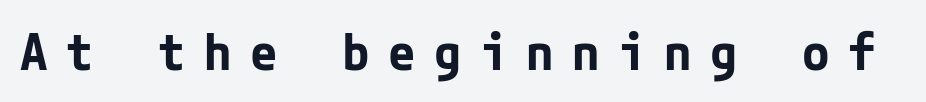
The image shows 50 px bold sans-serif type, upright; set unusually wide letter spacing (+0.37 em), not underlined; low stroke contrast and a medium x-height.
